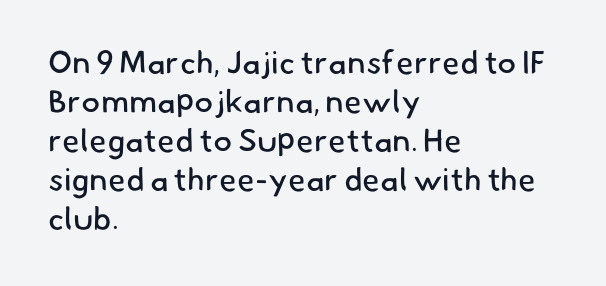
Q: Is the text bold? A: No.
Q: Is the typeface a serif or a sans-serif typeface? A: Sans-serif.
Q: Is the text underlined? A: No.
Q: How is the paragraph aligned? A: Left-aligned.
Q: Is the spacing between letters normal or unusually wide? A: Normal.
Q: Width (condensed, normal, or wide)? A: Normal.
Q: Stroke contrast? A: Low.
Q: x-height? A: Small.
Q: Monospaced? A: No.
